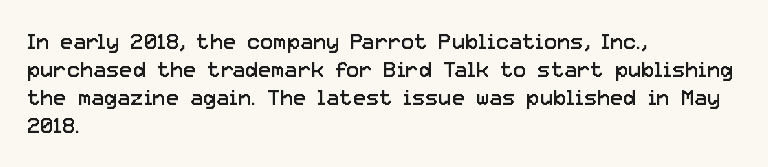
No extra ink here — the face is not bold. Students, observe: this is what conventionally led text looks like. Visually the block forms a straight wall on the left and a jagged coastline on the right. Clear beneath every line of the passage.
